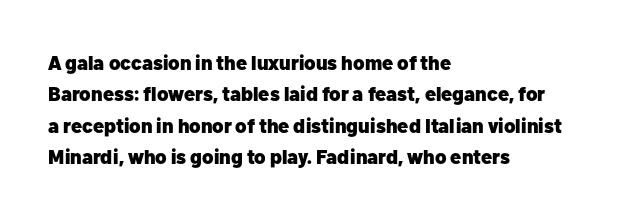
Q: Is the text bold? A: Yes.
Q: Is the text italic (slanted)? A: No, it is upright.
Q: Is the text underlined? A: No.
Q: How is the paragraph aligned? A: Left-aligned.
Q: Is the spacing between letters normal or unusually wide? A: Normal.
Q: Is the spacing between lines tight, normal or loose? A: Normal.
